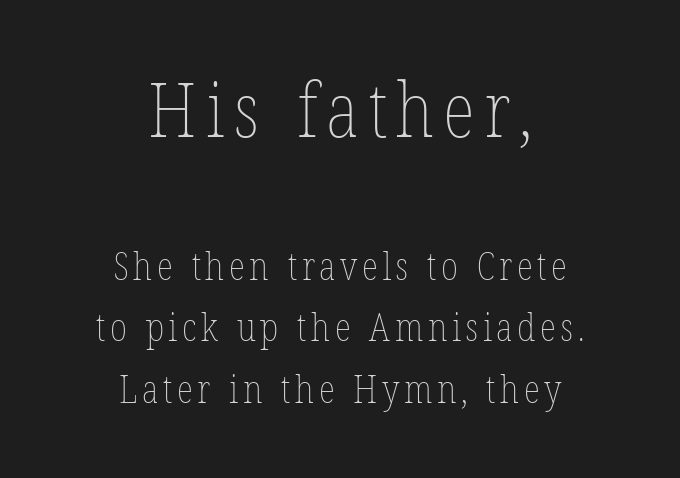
The image shows 76 px thin, condensed type, upright; set centered, normal line spacing (1.62x), not underlined; the first (top) block is 2.0x larger; low stroke contrast and a medium x-height.
